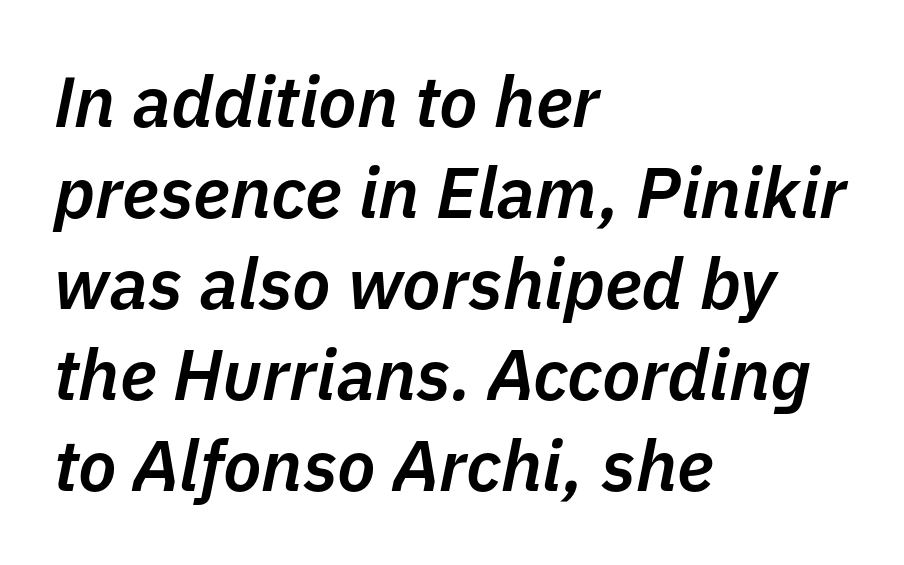
You could not count columns in this text — the font is proportionally spaced. Honestly, the letter spacing is just normal — you wouldn't notice it. This is the in-between weight designers call semibold or demi. Teacher's note: observe the even left margin — that is flush-left alignment. Tall strokes in this sample are angled rather than plumb.
